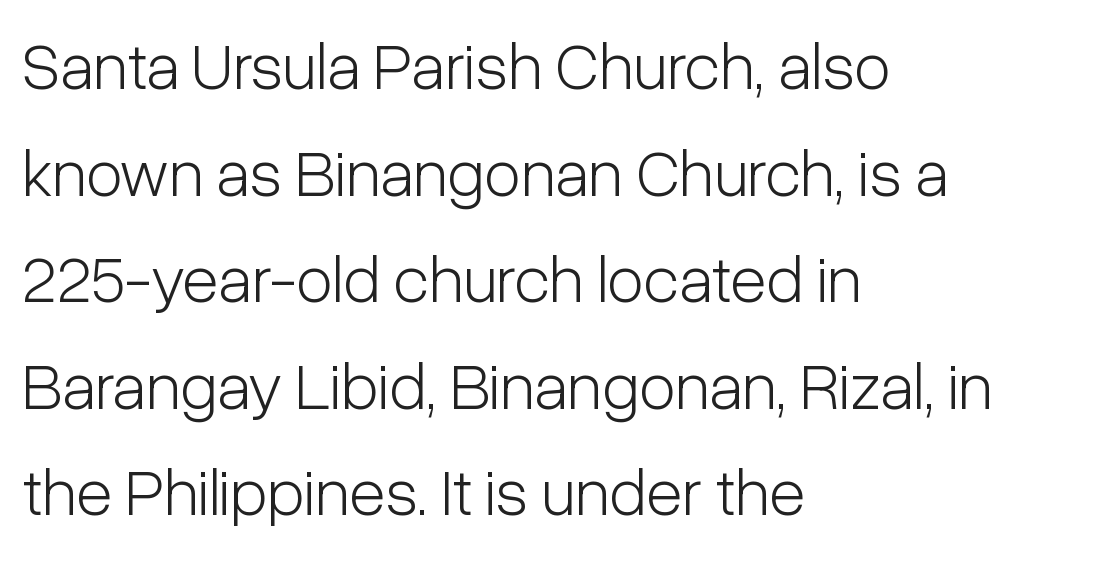
{"serif": "no", "italic": "no", "bold": "no", "weight": "light", "width": "condensed", "stroke_contrast": "low", "x_height": "medium", "monospaced": "no", "underline": "no", "align": "left", "line_spacing": "normal", "line_spacing_ratio": 1.59, "letter_spacing": "normal", "letter_spacing_em": 0.0, "glyph_px": 67}
